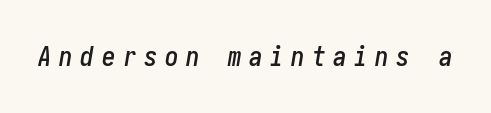
The image shows 27 px text type, italic (leaning right); set unusually wide letter spacing (+0.28 em), not underlined.
